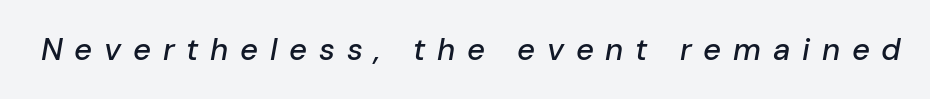
The image shows 31 px text type, italic (leaning right); set unusually wide letter spacing (+0.38 em), not underlined; low stroke contrast and a medium x-height.
